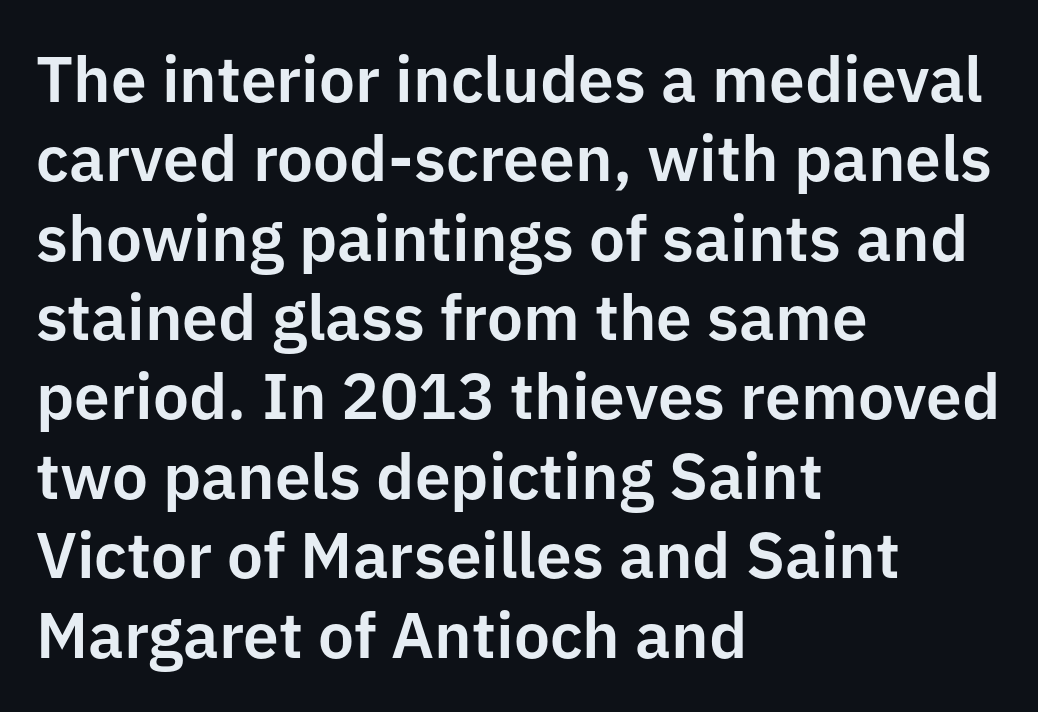
{"serif": "no", "italic": "no", "width": "normal", "stroke_contrast": "low", "x_height": "medium", "monospaced": "no", "underline": "no", "align": "left", "line_spacing_ratio": 1.24, "letter_spacing": "normal", "letter_spacing_em": 0.0, "glyph_px": 64}
